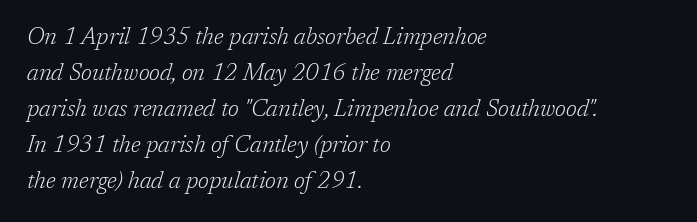
{"italic": "yes", "lean": "right", "slant_degrees": 17, "bold": "no", "underline": "no", "align": "left", "line_spacing": "normal", "line_spacing_ratio": 1.56, "letter_spacing": "normal", "letter_spacing_em": 0.0, "glyph_px": 23}
